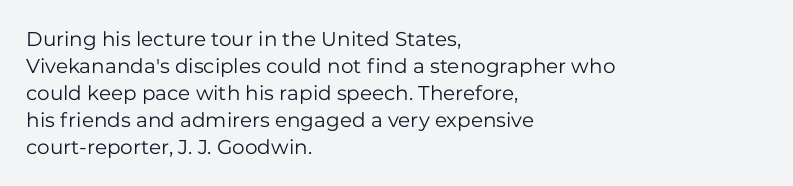
{"italic": "no", "bold": "no", "underline": "no", "align": "left", "line_spacing": "normal", "line_spacing_ratio": 1.35, "letter_spacing": "normal", "letter_spacing_em": 0.0, "glyph_px": 20}
